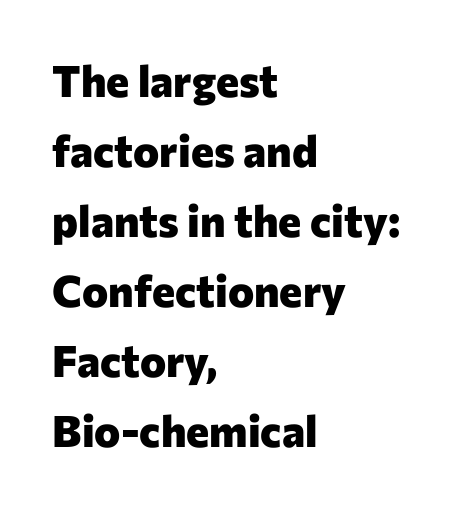
The image shows 44 px heavy sans-serif type, upright; set left-aligned, normal line spacing (1.59x), normal letter spacing, not underlined; low stroke contrast and a medium x-height.
